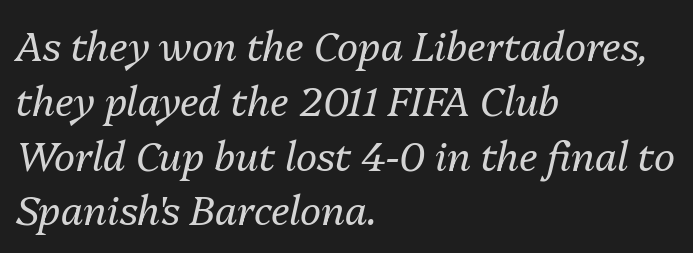
The image shows 40 px regular-weight type, italic (leaning right); set left-aligned, normal line spacing (1.37x), normal letter spacing, not underlined; medium stroke contrast and a medium x-height.
